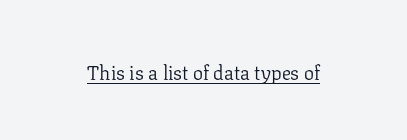
Q: Is the text bold? A: No.
Q: Is the text italic (slanted)? A: No, it is upright.
Q: Is the text underlined? A: Yes.
Q: Is the spacing between letters normal or unusually wide? A: Normal.
